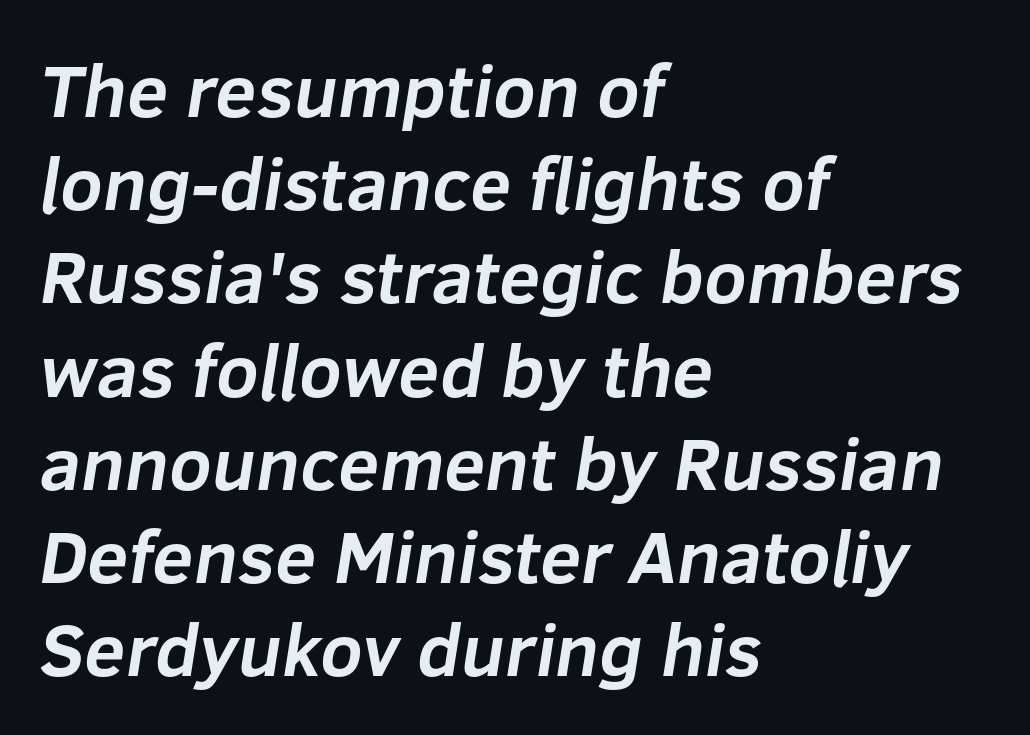
{"serif": "no", "bold": "yes", "weight": "bold", "width": "normal", "stroke_contrast": "low", "x_height": "medium", "monospaced": "no", "underline": "no", "align": "left", "line_spacing": "normal", "line_spacing_ratio": 1.26, "letter_spacing": "normal", "letter_spacing_em": 0.0, "glyph_px": 74}
